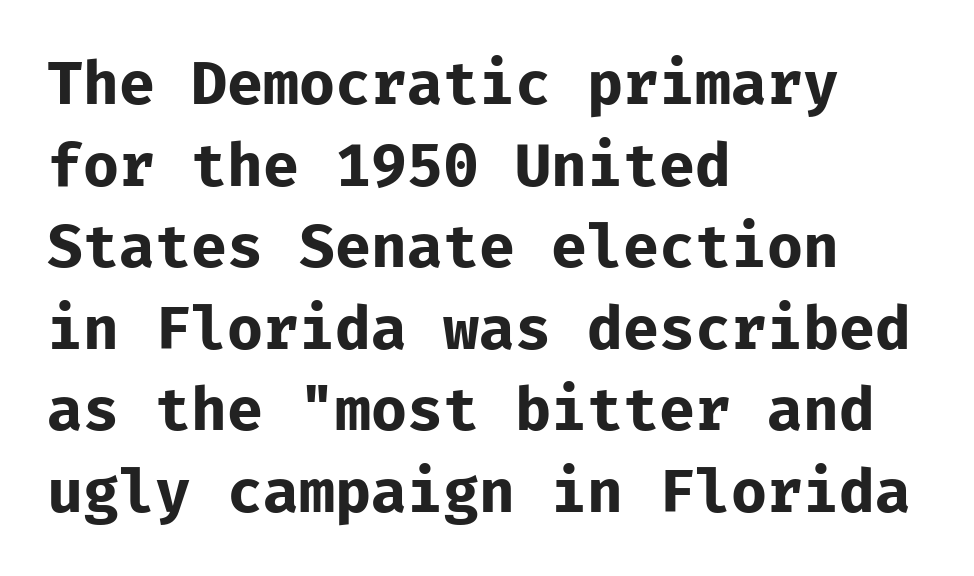
The image shows 60 px bold sans-serif type, upright, monospaced; set left-aligned, normal line spacing (1.36x), normal letter spacing, not underlined; low stroke contrast and a medium x-height.
